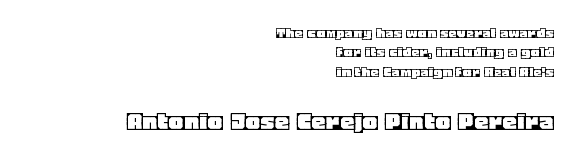
Q: Is the text italic (slanted)? A: No, it is upright.
Q: Is the text underlined? A: No.
Q: How is the paragraph aligned? A: Right-aligned.
Q: Is the spacing between letters normal or unusually wide? A: Normal.
Q: Is the spacing between lines tight, normal or loose? A: Tight.
Q: Which block of text is set in a larger size, the first (top) or the second (bottom)? A: The second (bottom) one.
Q: Width (condensed, normal, or wide)? A: Normal.
Q: x-height? A: Large.
Q: Monospaced? A: No.
